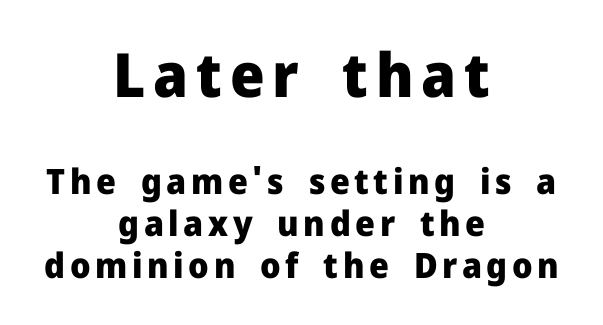
{"serif": "no", "italic": "no", "bold": "yes", "weight": "heavy", "width": "normal", "stroke_contrast": "low", "x_height": "medium", "monospaced": "no", "underline": "no", "align": "center", "line_spacing_ratio": 1.21, "larger_block": "first", "size_ratio": 1.74, "glyph_px": 61}
